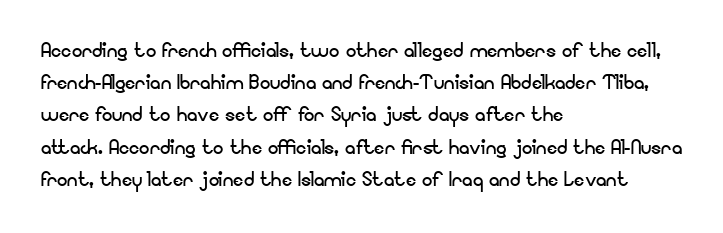
No letter is thick-stroked: the sample isn't bold. The lettering stays uniformly vertical, giving the passage a roman look. This sample uses plain, unmodified letter spacing. These lines stack with their left ends in a neat column. The gap between lines stays unmarked.
